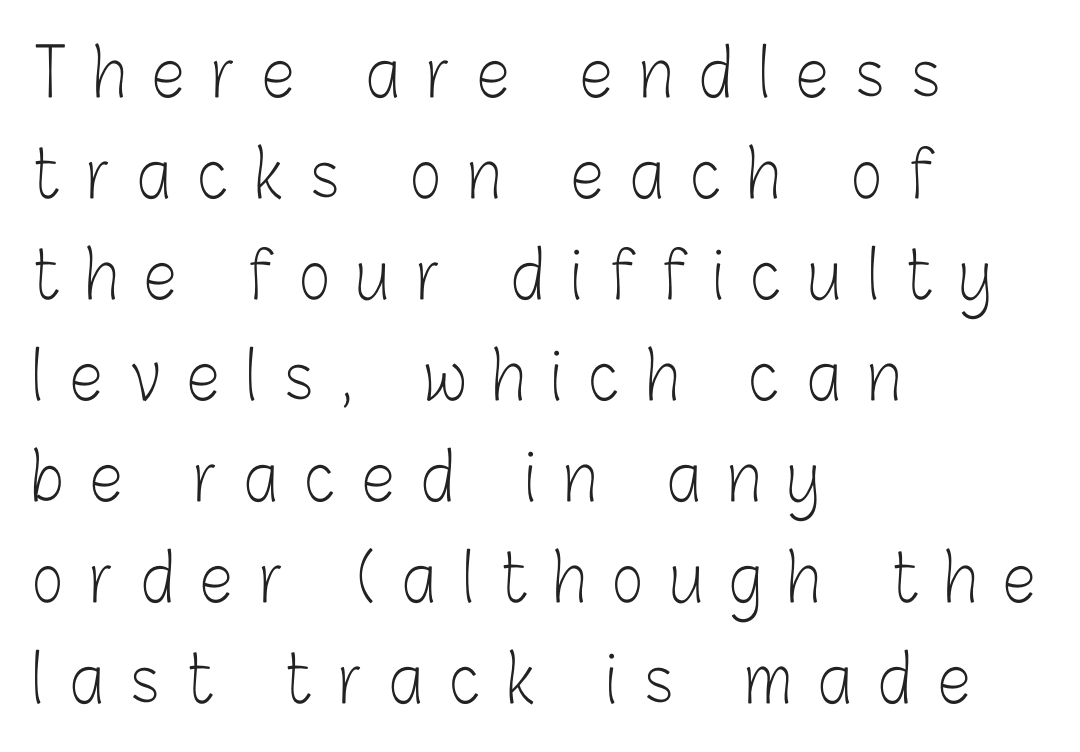
{"serif": "no", "italic": "no", "bold": "no", "weight": "light", "width": "condensed", "stroke_contrast": "low", "x_height": "medium", "monospaced": "no", "underline": "no", "align": "left", "line_spacing": "normal", "line_spacing_ratio": 1.53, "letter_spacing": "wide", "letter_spacing_em": 0.41, "glyph_px": 66}
